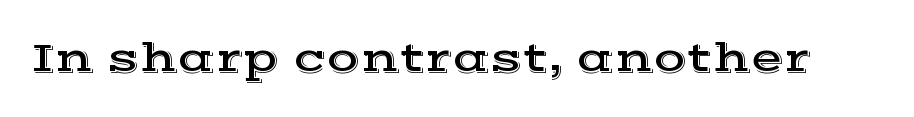
The image shows 43 px wide serif type, upright; set normal letter spacing, not underlined; a medium x-height.
